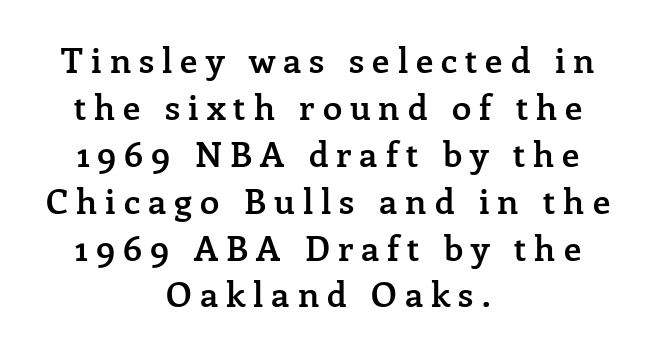
Q: Is the text bold? A: Semi-bold.
Q: Is the text italic (slanted)? A: No, it is upright.
Q: Is the typeface a serif or a sans-serif typeface? A: Serif.
Q: Is the text underlined? A: No.
Q: How is the paragraph aligned? A: Centered.
Q: Is the spacing between letters normal or unusually wide? A: Unusually wide.
Q: Is the spacing between lines tight, normal or loose? A: Normal.
Q: Width (condensed, normal, or wide)? A: Normal.
Q: Stroke contrast? A: Low.
Q: x-height? A: Medium.
Q: Monospaced? A: No.
